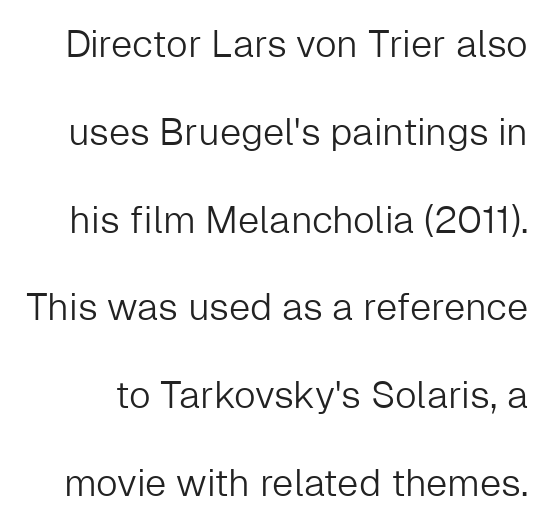
Q: Is the text bold? A: No.
Q: Is the text italic (slanted)? A: No, it is upright.
Q: Is the typeface a serif or a sans-serif typeface? A: Sans-serif.
Q: Is the text underlined? A: No.
Q: Is the spacing between letters normal or unusually wide? A: Normal.
Q: Is the spacing between lines tight, normal or loose? A: Loose.
Q: Width (condensed, normal, or wide)? A: Normal.
Q: Stroke contrast? A: Low.
Q: x-height? A: Medium.
Q: Monospaced? A: No.
